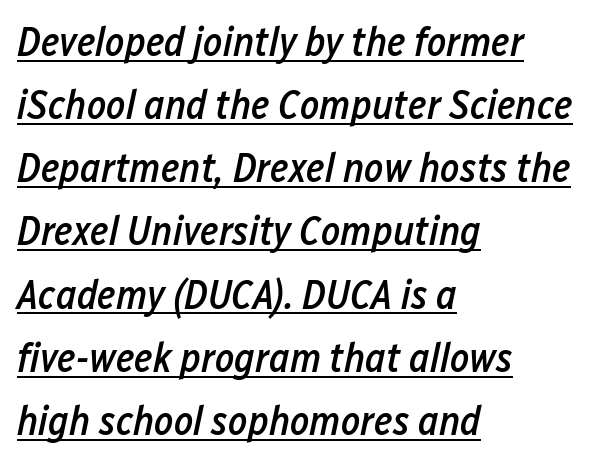
{"italic": "yes", "lean": "right", "slant_degrees": 12, "bold": "semi", "weight": "semibold", "width": "condensed", "stroke_contrast": "low", "x_height": "medium", "monospaced": "no", "underline": "yes", "align": "left", "line_spacing": "normal", "line_spacing_ratio": 1.54, "letter_spacing": "normal", "letter_spacing_em": 0.0, "glyph_px": 41}
